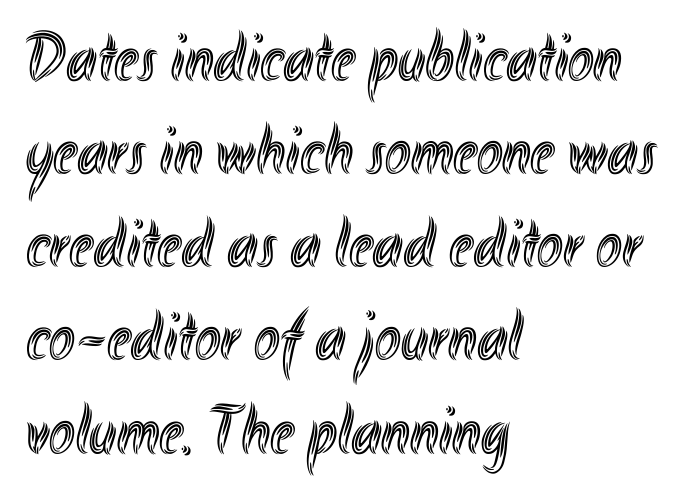
The image shows 69 px condensed type; set left-aligned, normal line spacing (1.35x), normal letter spacing, not underlined; a small x-height.
